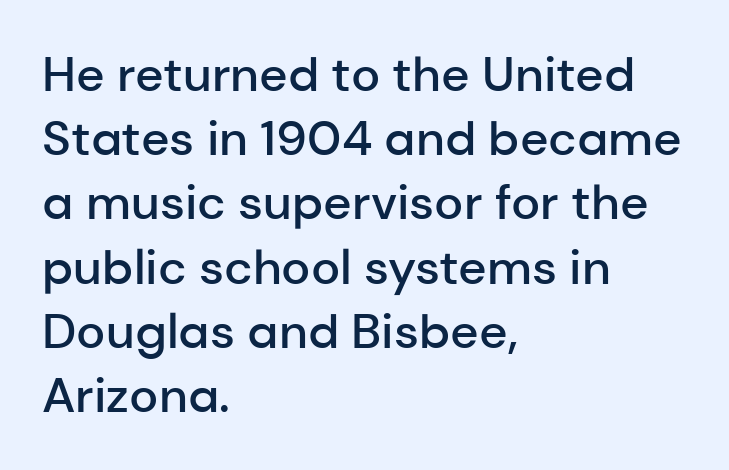
The space beneath each line is pristine and unruled. Horizontal alignment here is leftward, the default for most running prose. Proportional: the letters do not fall into vertical columns. The typesetting leans somewhat heavy: a semibold. Ascenders rise straight up at ninety degrees.
